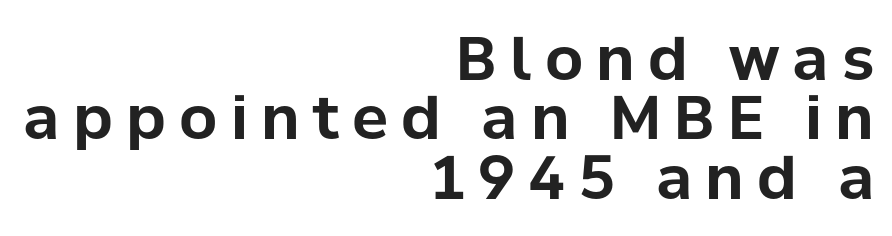
{"serif": "no", "italic": "no", "bold": "yes", "weight": "bold", "width": "normal", "stroke_contrast": "low", "x_height": "medium", "monospaced": "no", "underline": "no", "align": "right", "line_spacing": "tight", "line_spacing_ratio": 0.99, "letter_spacing": "wide", "letter_spacing_em": 0.22, "glyph_px": 60}
